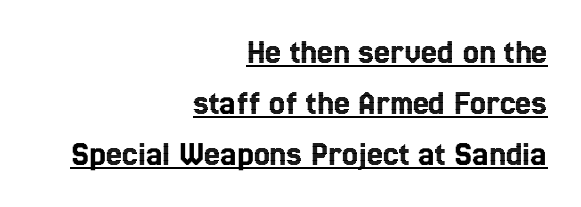
Observe the ordinary spacing: letters are neighbours, not strangers. The sample's only ornament is a line tracing under the words. The face used here is proportionally spaced, like ordinary book or web type. Notice how the stems are strictly vertical — no italics here.
